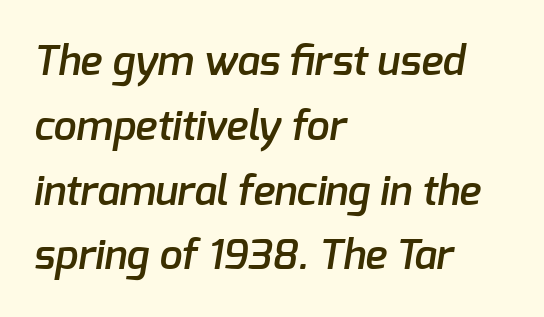
Q: Is the text bold? A: Semi-bold.
Q: Is the typeface a serif or a sans-serif typeface? A: Sans-serif.
Q: Is the text underlined? A: No.
Q: How is the paragraph aligned? A: Left-aligned.
Q: Is the spacing between letters normal or unusually wide? A: Normal.
Q: Is the spacing between lines tight, normal or loose? A: Normal.
Q: Width (condensed, normal, or wide)? A: Normal.
Q: Stroke contrast? A: Low.
Q: x-height? A: Medium.
Q: Monospaced? A: No.
